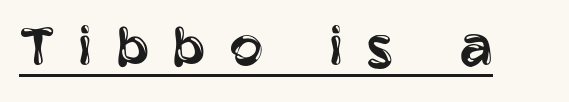
Q: Is the text bold? A: No.
Q: Is the text italic (slanted)? A: No, it is upright.
Q: Is the typeface a serif or a sans-serif typeface? A: Sans-serif.
Q: Is the text underlined? A: Yes.
Q: Is the spacing between letters normal or unusually wide? A: Unusually wide.
Q: Width (condensed, normal, or wide)? A: Condensed.
Q: Stroke contrast? A: Low.
Q: x-height? A: Large.
Q: Monospaced? A: No.
